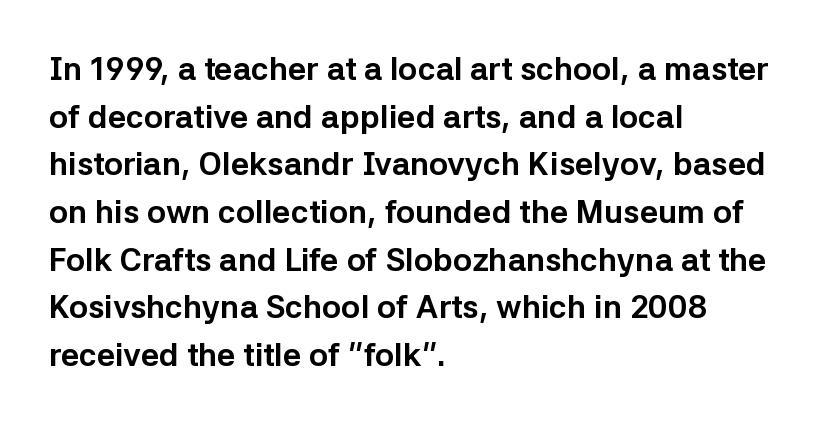
Serif or sans? Sans — the stroke terminals are bare. Visually the block forms a straight wall on the left and a jagged coastline on the right. The letterforms sit shoulder to shoulder at normal distance. Each letter keeps its own natural width here, so spacing adapts to shape. A roman cut, with each character standing at attention.
